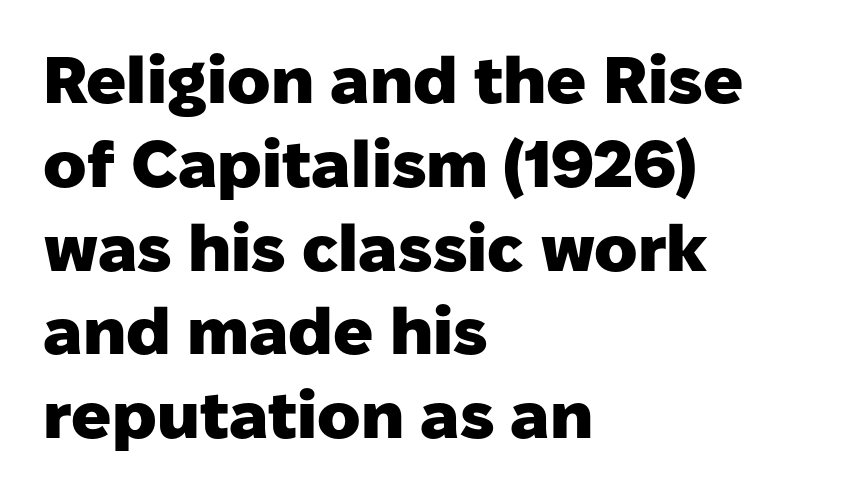
The image shows 66 px heavy sans-serif type, upright; set left-aligned, normal line spacing (1.27x), normal letter spacing, not underlined; low stroke contrast and a medium x-height.
